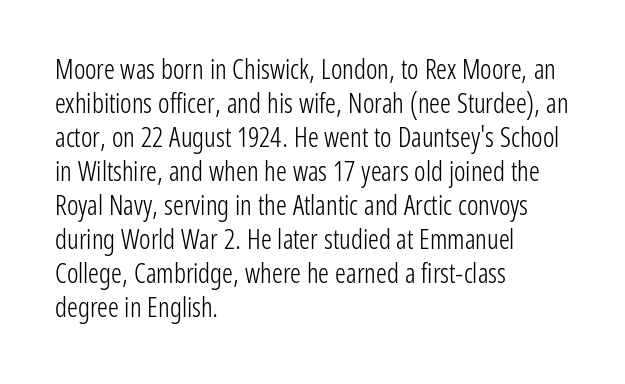
{"italic": "no", "bold": "no", "underline": "no", "align": "left", "line_spacing": "normal", "line_spacing_ratio": 1.26, "letter_spacing": "normal", "letter_spacing_em": 0.0, "glyph_px": 27}
